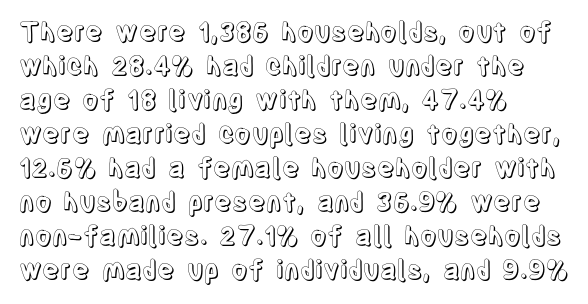
{"italic": "no", "underline": "no", "align": "left", "line_spacing": "normal", "line_spacing_ratio": 1.31, "letter_spacing": "normal", "letter_spacing_em": 0.0, "glyph_px": 26}
